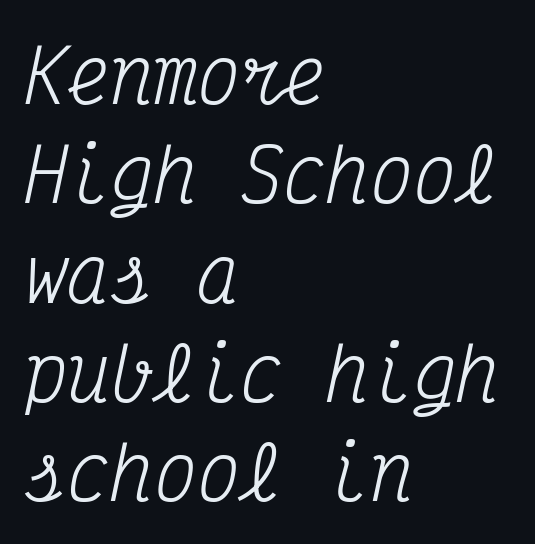
The image shows 72 px regular-weight, condensed serif type, italic (leaning right), monospaced; set left-aligned, normal line spacing (1.38x), normal letter spacing, not underlined; medium stroke contrast and a medium x-height.
